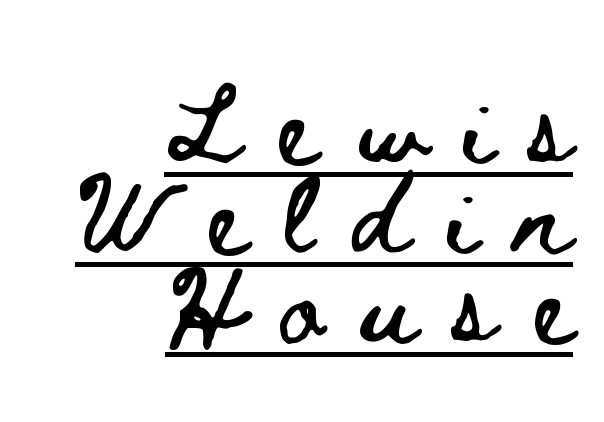
The glyphs are accompanied by a horizontal stroke just below them. Notice how the passage keeps a crisp vertical edge on the right only. Character widths vary here, with narrow letters taking less room than wide ones. Glyph-to-glyph distance is far greater than everyday printed text.
